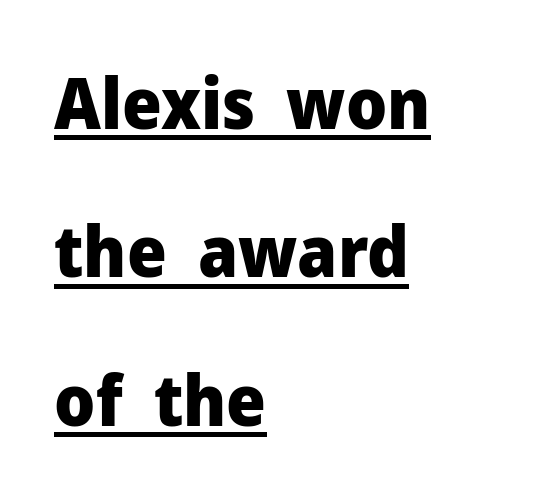
The image shows 70 px heavy sans-serif type, upright; set left-aligned, loose line spacing (2.12x), normal letter spacing, underlined; low stroke contrast and a medium x-height.
